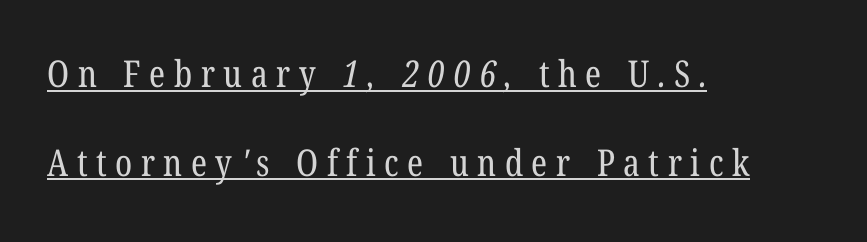
The image shows 37 px regular-weight, condensed serif type; set left-aligned, loose line spacing (2.4x), unusually wide letter spacing (+0.23 em), underlined; low stroke contrast and a medium x-height.
